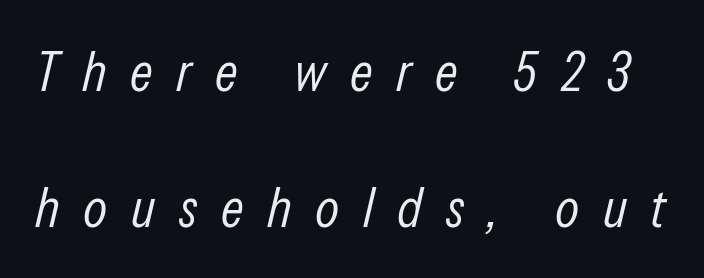
The image shows 56 px light, condensed type, italic (leaning right); set loose line spacing (2.42x), unusually wide letter spacing (+0.42 em), not underlined; low stroke contrast and a medium x-height.
